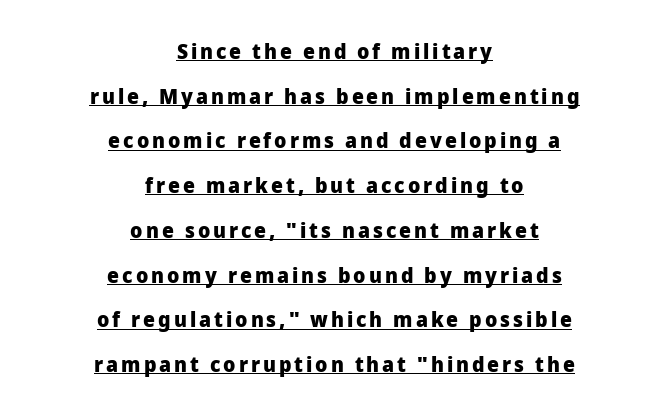
Q: Is the text bold? A: Yes.
Q: Is the text italic (slanted)? A: No, it is upright.
Q: Is the text underlined? A: Yes.
Q: How is the paragraph aligned? A: Centered.
Q: Is the spacing between lines tight, normal or loose? A: Loose.
